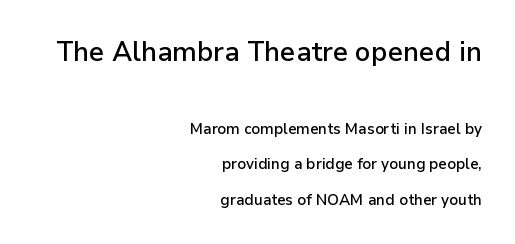
{"italic": "no", "bold": "semi", "underline": "no", "align": "right", "line_spacing": "loose", "line_spacing_ratio": 2.35, "letter_spacing": "normal", "letter_spacing_em": 0.0, "larger_block": "first", "size_ratio": 1.8, "glyph_px": 27}
